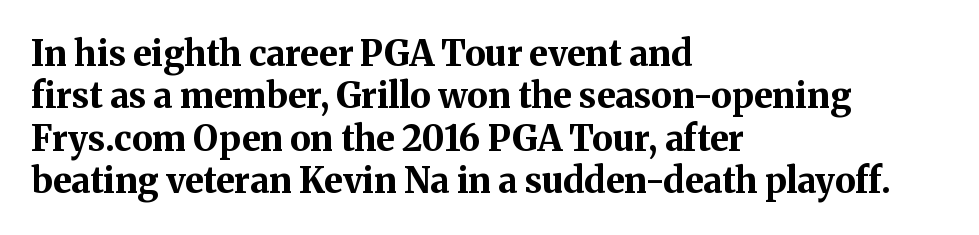
The image shows 35 px bold serif type, upright; set left-aligned, line spacing 1.21x, normal letter spacing, not underlined; medium stroke contrast and a medium x-height.
